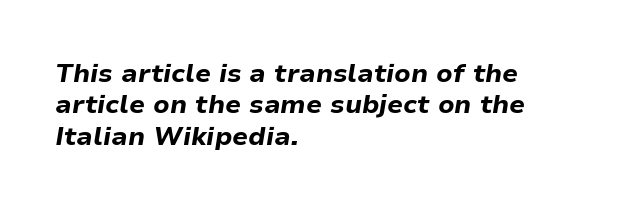
The image shows 26 px bold type, italic (leaning right); set left-aligned, line spacing 1.21x, normal letter spacing, not underlined.
